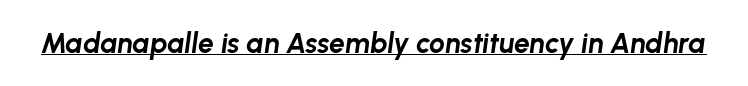
{"italic": "yes", "lean": "right", "slant_degrees": 8, "bold": "yes", "weight": "bold", "width": "normal", "stroke_contrast": "low", "x_height": "medium", "monospaced": "no", "underline": "yes", "letter_spacing": "normal", "letter_spacing_em": 0.0, "glyph_px": 28}
